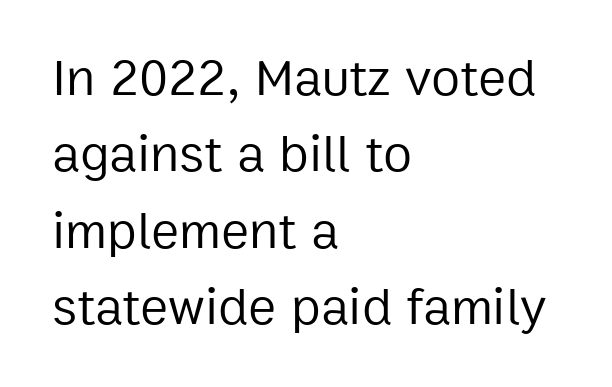
Whoever set this chose a conventional vertical rhythm. The space directly below the letters is spotless. What stands out about the letter spacing? Nothing — it is the standard amount. This sample has the flowing, uneven cadence of proportional lettering. These glyphs show unthickened strokes, regular width or finer.
